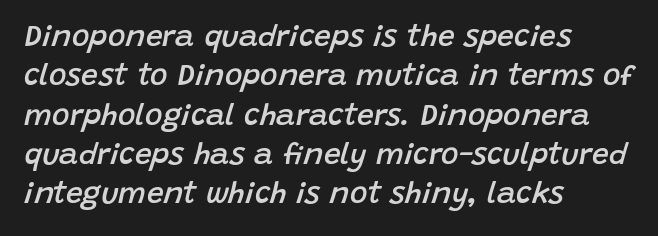
{"italic": "yes", "lean": "right", "slant_degrees": 15, "bold": "semi", "weight": "semibold", "width": "normal", "stroke_contrast": "low", "x_height": "large", "monospaced": "no", "underline": "no", "align": "left", "line_spacing": "normal", "line_spacing_ratio": 1.31, "letter_spacing": "normal", "letter_spacing_em": 0.0, "glyph_px": 30}
